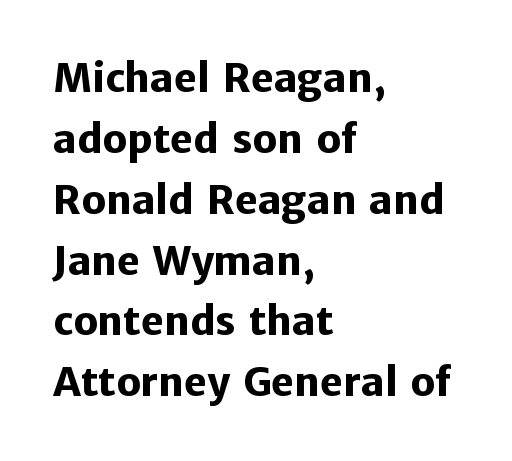
The image shows 39 px heavy sans-serif type, upright; set left-aligned, normal line spacing (1.56x), normal letter spacing, not underlined; low stroke contrast and a medium x-height.
